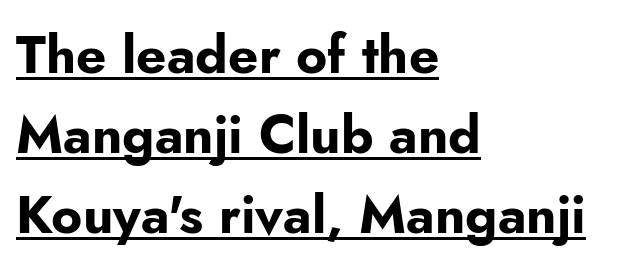
{"serif": "no", "italic": "no", "bold": "yes", "weight": "bold", "width": "normal", "stroke_contrast": "low", "x_height": "small", "monospaced": "no", "underline": "yes", "align": "left", "line_spacing": "normal", "line_spacing_ratio": 1.51, "letter_spacing": "normal", "letter_spacing_em": 0.0, "glyph_px": 53}
